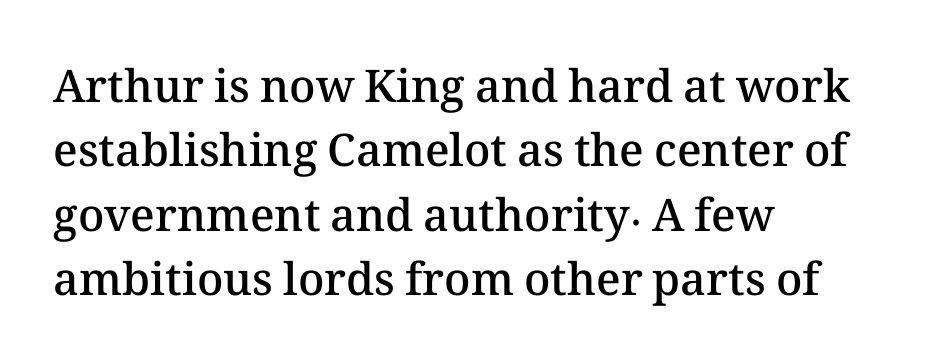
The image shows 45 px semibold type, upright; set left-aligned, normal line spacing (1.43x), normal letter spacing, not underlined; medium stroke contrast and a medium x-height.
